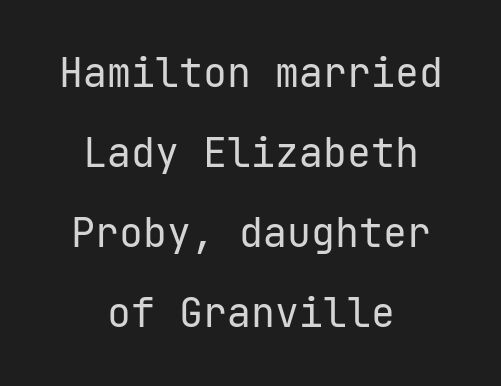
Notice the wide empty band between every row — that's loose leading. Every character here occupies the same horizontal width, giving the sample a typewriter-like rhythm. Does the type have serifs? No, each stem ends abruptly. No extra tracking has been applied to these lines.
